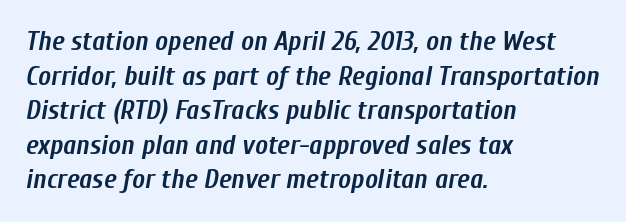
Q: Is the text bold? A: Yes.
Q: Is the text italic (slanted)? A: Yes, it leans right by about 10 degrees.
Q: Is the text underlined? A: No.
Q: How is the paragraph aligned? A: Left-aligned.
Q: Is the spacing between letters normal or unusually wide? A: Normal.
Q: Is the spacing between lines tight, normal or loose? A: Normal.
